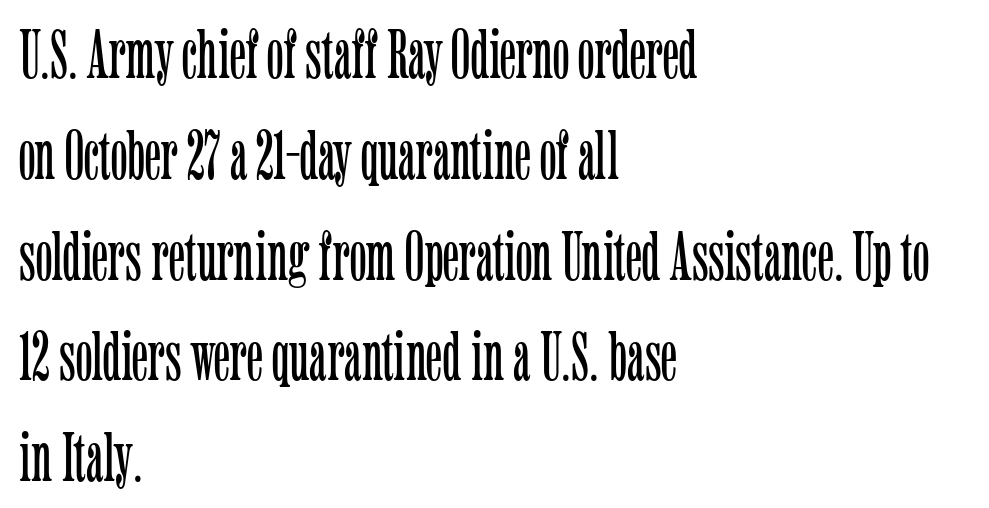
This sample uses an upright cut, with every glyph sitting square on the baseline. Stroke terminals: seriffed. Spacing verdict: proportional, widths tailored to each character. Quick note: underline off. Each new line begins a customary step beneath the previous one.
